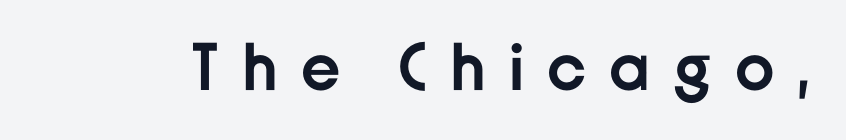
The type is letterspaced generously, with wide tracking. Strokes here are thick enough to call this a true bold. The typeface chosen for these lines omits serifs. These lines were composed using upright roman letters. This rendering features lettering with no underline.
